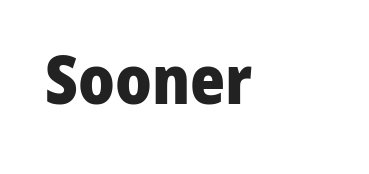
{"serif": "no", "italic": "no", "bold": "yes", "weight": "heavy", "width": "normal", "stroke_contrast": "low", "x_height": "medium", "monospaced": "no", "underline": "no", "align": "left", "letter_spacing": "normal", "letter_spacing_em": 0.0, "glyph_px": 67}
